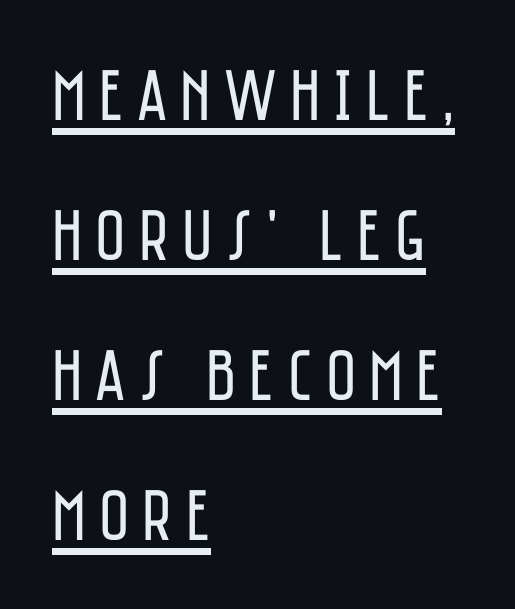
Q: Is the text bold? A: No.
Q: Is the text italic (slanted)? A: No, it is upright.
Q: Is the typeface a serif or a sans-serif typeface? A: Sans-serif.
Q: Is the text underlined? A: Yes.
Q: How is the paragraph aligned? A: Left-aligned.
Q: Is the spacing between lines tight, normal or loose? A: Loose.
Q: Width (condensed, normal, or wide)? A: Condensed.
Q: Stroke contrast? A: Low.
Q: x-height? A: Large.
Q: Monospaced? A: No.
